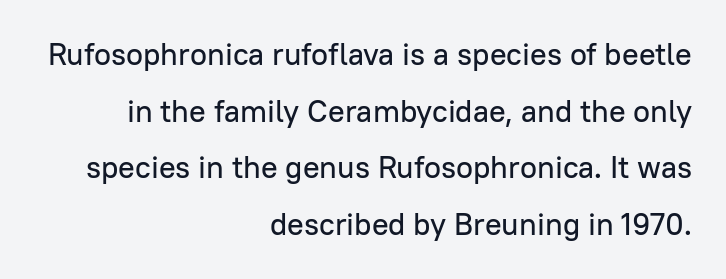
Proportional: the letters do not fall into vertical columns. It's the straight-up-and-down kind of type. A student would call this right alignment; a typographer would say flush right, rag left. Letters rest on an invisible, unmarked baseline. Does the type have serifs? No, each stem ends abruptly. What stands out about the letter spacing? Nothing — it is the standard amount.
